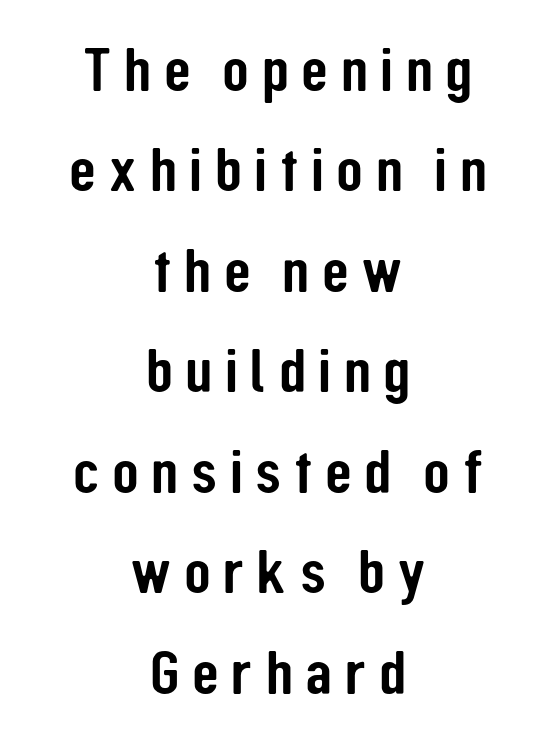
{"serif": "no", "italic": "no", "width": "condensed", "stroke_contrast": "low", "x_height": "medium", "monospaced": "no", "underline": "no", "align": "center", "line_spacing": "normal", "line_spacing_ratio": 1.62, "letter_spacing": "wide", "letter_spacing_em": 0.2, "glyph_px": 62}
